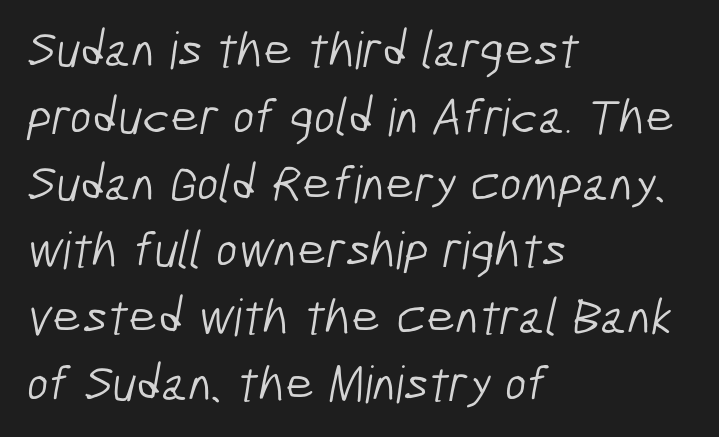
The image shows 51 px light, condensed sans-serif type; set left-aligned, normal line spacing (1.31x), normal letter spacing, not underlined; low stroke contrast and a medium x-height.
